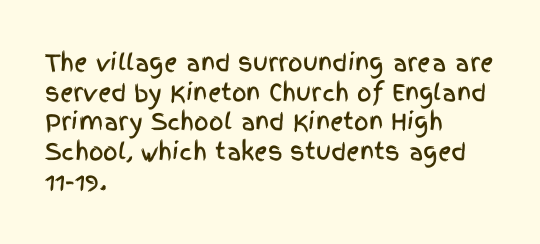
The image shows 23 px text type, upright; set left-aligned, normal line spacing (1.29x), normal letter spacing, not underlined.
